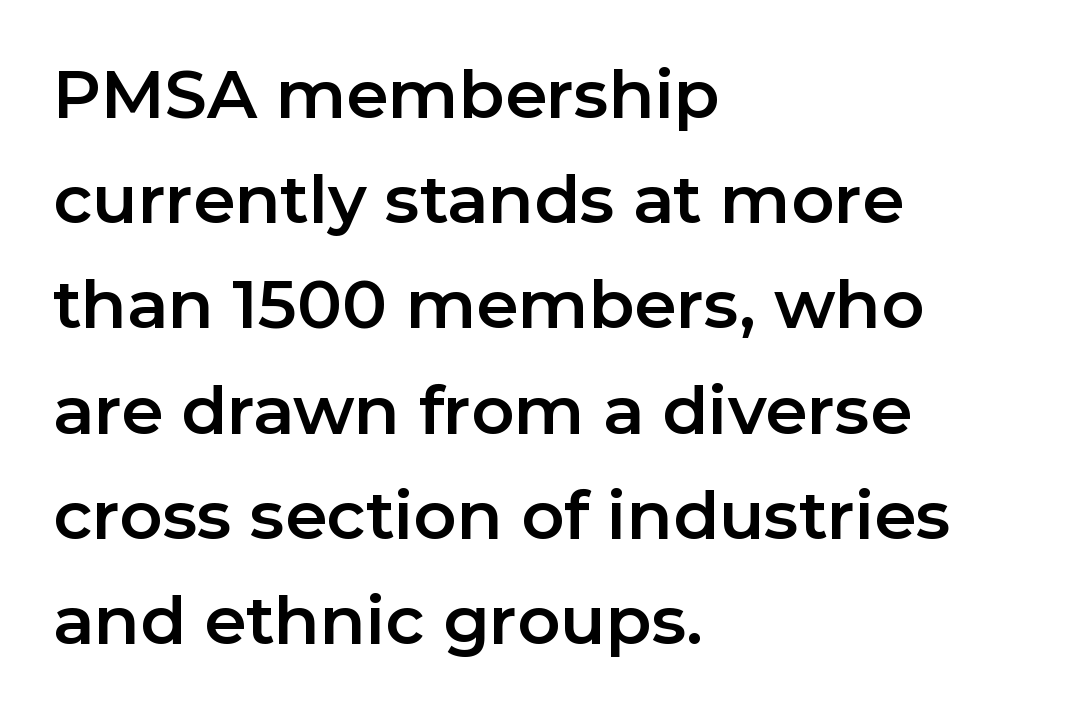
The image shows 67 px sans-serif type, upright; set left-aligned, normal line spacing (1.57x), normal letter spacing, not underlined; low stroke contrast and a medium x-height.
